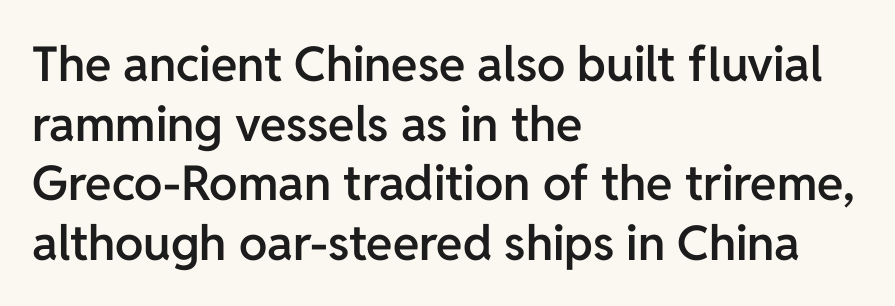
{"serif": "no", "italic": "no", "bold": "semi", "weight": "semibold", "width": "normal", "stroke_contrast": "low", "x_height": "medium", "monospaced": "no", "underline": "no", "align": "left", "line_spacing_ratio": 1.24, "letter_spacing": "normal", "letter_spacing_em": 0.0, "glyph_px": 48}
